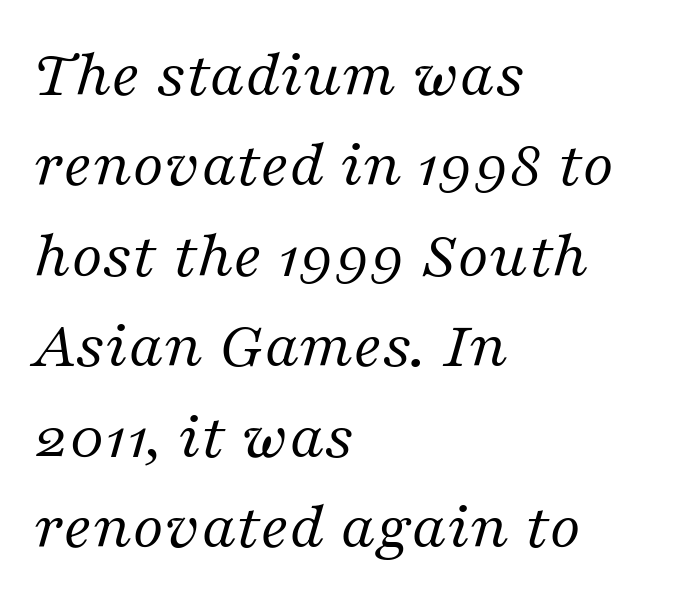
The image shows 68 px regular-weight serif type, italic (leaning right); set left-aligned, normal line spacing (1.33x), normal letter spacing, not underlined; medium stroke contrast and a medium x-height.
